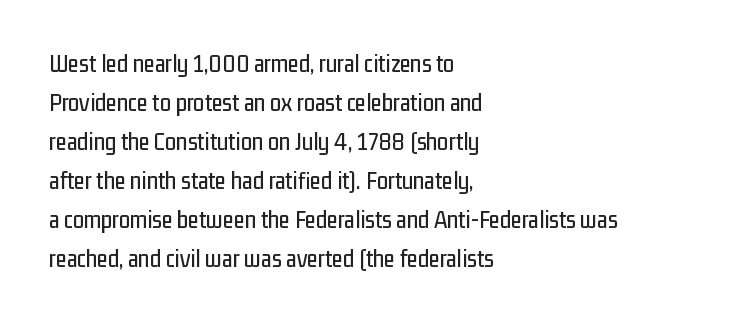
The image shows 25 px text type, upright; set left-aligned, normal line spacing (1.56x), normal letter spacing, not underlined.
